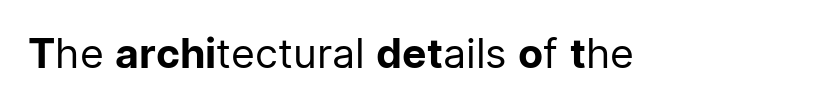
Q: Is the text bold? A: No.
Q: Is the text italic (slanted)? A: No, it is upright.
Q: Is the typeface a serif or a sans-serif typeface? A: Sans-serif.
Q: Is the text underlined? A: No.
Q: Is the spacing between letters normal or unusually wide? A: Normal.
Q: Width (condensed, normal, or wide)? A: Normal.
Q: Stroke contrast? A: Low.
Q: x-height? A: Medium.
Q: Monospaced? A: No.
